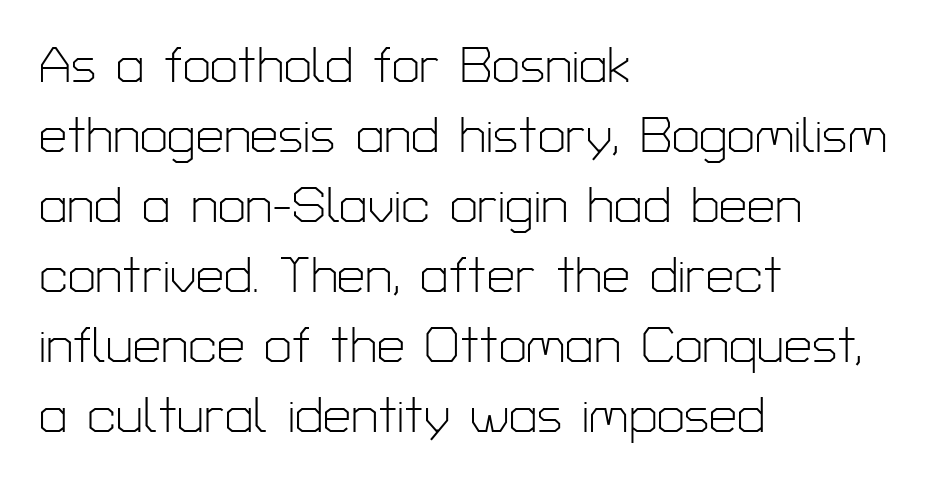
Q: Is the text bold? A: No.
Q: Is the text italic (slanted)? A: No, it is upright.
Q: Is the typeface a serif or a sans-serif typeface? A: Sans-serif.
Q: Is the text underlined? A: No.
Q: How is the paragraph aligned? A: Left-aligned.
Q: Is the spacing between letters normal or unusually wide? A: Normal.
Q: Is the spacing between lines tight, normal or loose? A: Normal.
Q: Width (condensed, normal, or wide)? A: Normal.
Q: Stroke contrast? A: Low.
Q: x-height? A: Medium.
Q: Monospaced? A: No.
